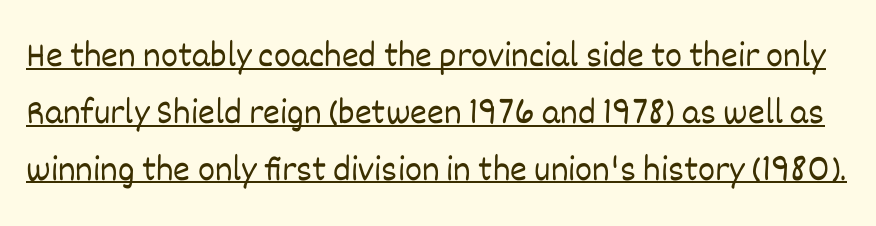
Does a line run under the words? Yes, clearly. Standard letterfit; no display-style spreading of the glyphs. The axis of the letterforms is exactly vertical. Regular leading. The passage shown is typed in a proportional face where columns would drift. Nothing heavy about these letters — not bold at all.
